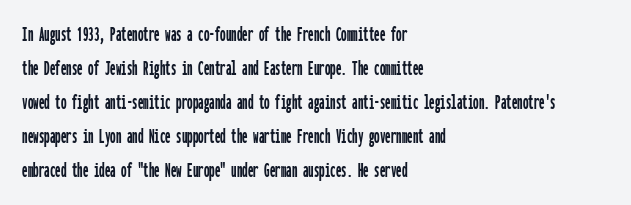
{"italic": "no", "underline": "no", "align": "left", "line_spacing": "normal", "line_spacing_ratio": 1.55, "letter_spacing": "normal", "letter_spacing_em": 0.0, "glyph_px": 22}
